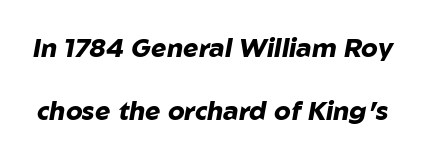
Nobody touched the tracking dial on this one. Heavy, bold letterforms. Rendered with sloped, italic letterforms. Is there much room between lines? Yes — plenty of vertical air separates them. The specimen omits any rule beneath the text block's lines.
